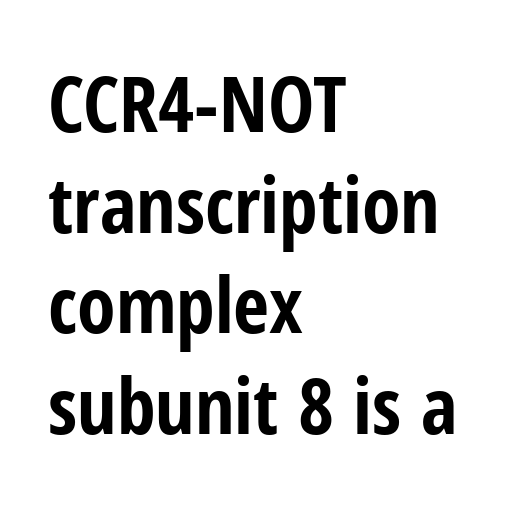
{"serif": "no", "italic": "no", "bold": "yes", "weight": "bold", "width": "condensed", "stroke_contrast": "low", "x_height": "medium", "monospaced": "no", "underline": "no", "align": "left", "line_spacing": "normal", "line_spacing_ratio": 1.29, "letter_spacing": "normal", "letter_spacing_em": 0.0, "glyph_px": 78}
